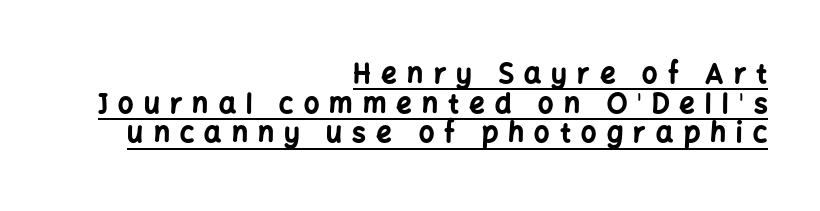
The line texture is sparse and dotted thanks to wide tracking. You can tell it's not italic because the verticals are truly vertical. The rendering anchors every line to the right-hand side. Leading is clearly below the norm, producing a dense column. Students, observe the line beneath the letters — that is underlining.
